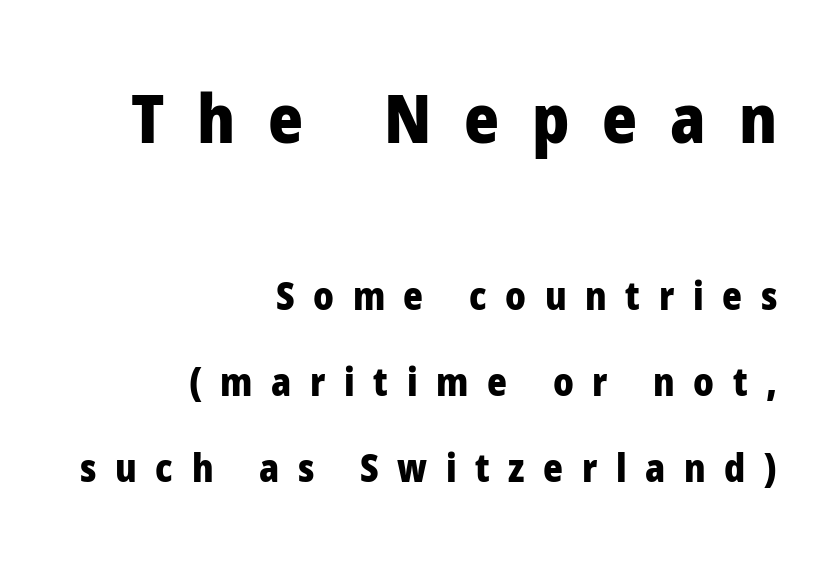
A typesetter would mark this as roman, not italic. Top chunk: large. Bottom chunk: small. Typographic density is high because the face is bold. This block would shrink considerably if given ordinary leading; it's expanded now. The letters advance in unequal steps, a hallmark of proportional type.
